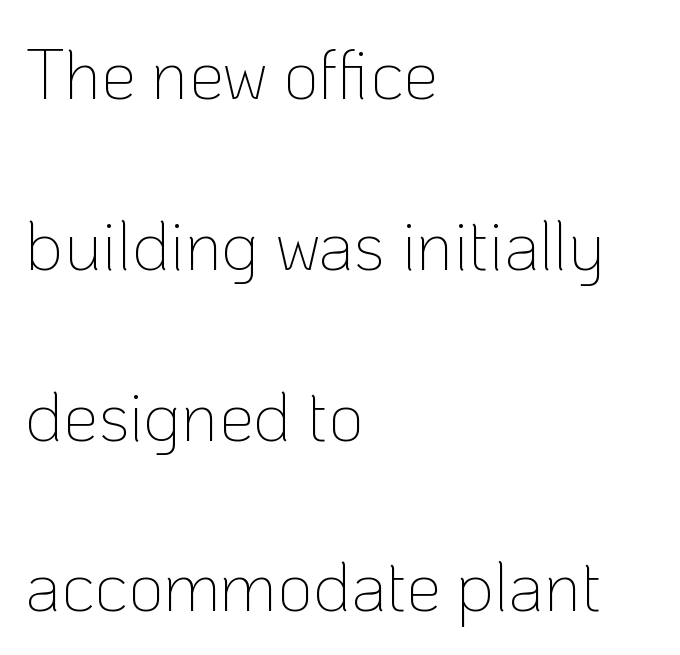
The font is comparable to plain body text, perhaps lighter. This rendering employs a face without finishing strokes, i.e., a sans-serif. Each letter keeps its own natural width here, so spacing adapts to shape. This rendering leaves character spacing at its baseline value. The space directly below the letters is spotless.
